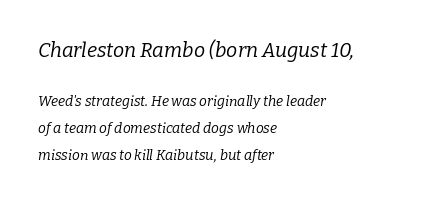
Q: Is the text bold? A: No.
Q: Is the text italic (slanted)? A: Yes, it leans right by about 9 degrees.
Q: Is the text underlined? A: No.
Q: How is the paragraph aligned? A: Left-aligned.
Q: Is the spacing between letters normal or unusually wide? A: Normal.
Q: Is the spacing between lines tight, normal or loose? A: Loose.
Q: Which block of text is set in a larger size, the first (top) or the second (bottom)? A: The first (top) one.
